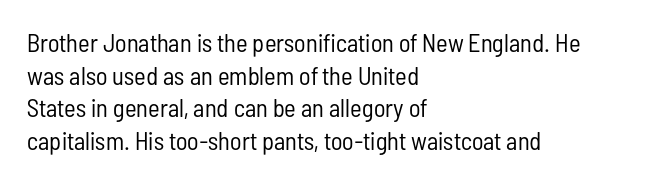
What's the leading like? Ordinary, nothing unusual. The passage shown has conventional tracking throughout. The typography opts for an upright posture over an oblique one. The passage is arranged the way most books set body copy — flush left.
